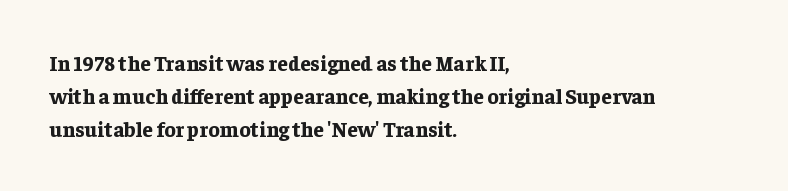
The sample has been set heavy, in full bold. Any mark beneath the type? The region is blank. The ragged edge is on the right, which tells us the setting is flush left. This sample uses plain, unmodified letter spacing. Posture: vertical. Does the leading feel generous? No, just average.
